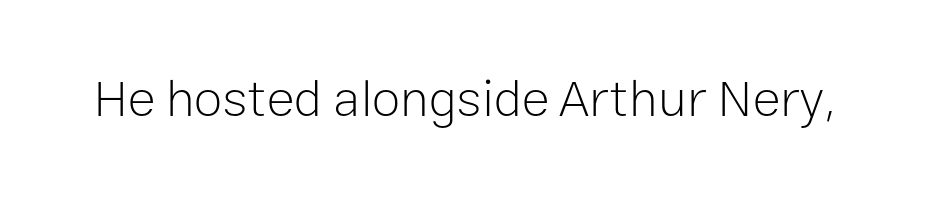
{"serif": "no", "italic": "no", "bold": "no", "weight": "light", "width": "normal", "stroke_contrast": "low", "x_height": "medium", "monospaced": "no", "underline": "no", "letter_spacing": "normal", "letter_spacing_em": 0.0, "glyph_px": 52}
